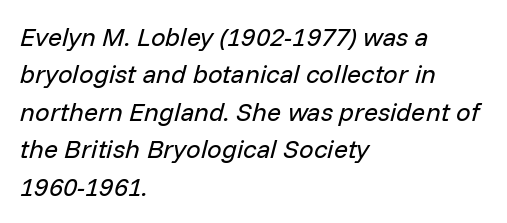
The image shows 26 px text type, italic (leaning right); set left-aligned, normal line spacing (1.44x), normal letter spacing, not underlined.
